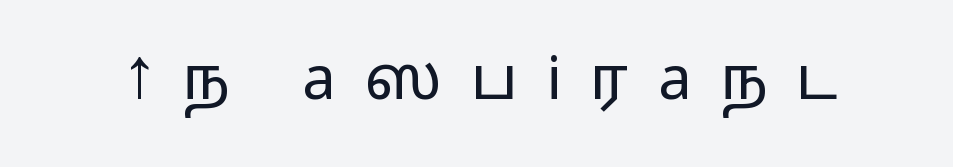
Plain, unruled lines of type. Someone cranked the tracking dial way up on this one. To sum up the face: it is a sans, with no serifs. You could not count columns in this text — the font is proportionally spaced. Italic? Not at all — the glyphs are vertical.
